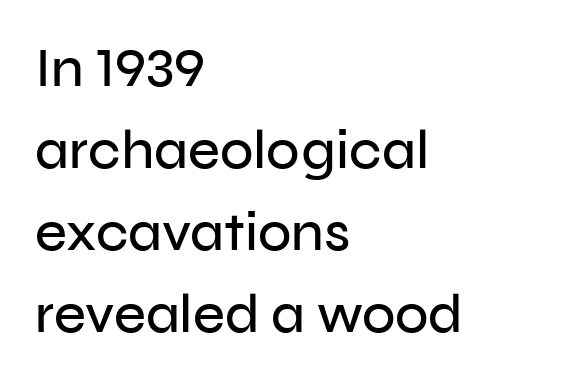
Q: Is the text italic (slanted)? A: No, it is upright.
Q: Is the typeface a serif or a sans-serif typeface? A: Sans-serif.
Q: Is the text underlined? A: No.
Q: How is the paragraph aligned? A: Left-aligned.
Q: Is the spacing between letters normal or unusually wide? A: Normal.
Q: Is the spacing between lines tight, normal or loose? A: Normal.
Q: Width (condensed, normal, or wide)? A: Normal.
Q: Stroke contrast? A: Low.
Q: x-height? A: Medium.
Q: Monospaced? A: No.
